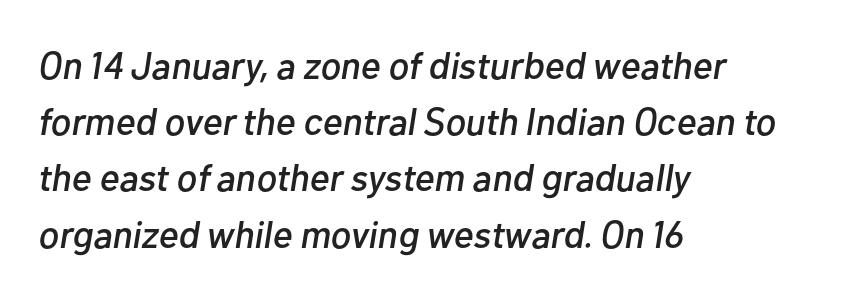
Q: Is the text italic (slanted)? A: Yes, it leans right by about 10 degrees.
Q: Is the text underlined? A: No.
Q: How is the paragraph aligned? A: Left-aligned.
Q: Is the spacing between letters normal or unusually wide? A: Normal.
Q: Is the spacing between lines tight, normal or loose? A: Normal.
Q: Width (condensed, normal, or wide)? A: Normal.
Q: Stroke contrast? A: Low.
Q: x-height? A: Medium.
Q: Monospaced? A: No.
